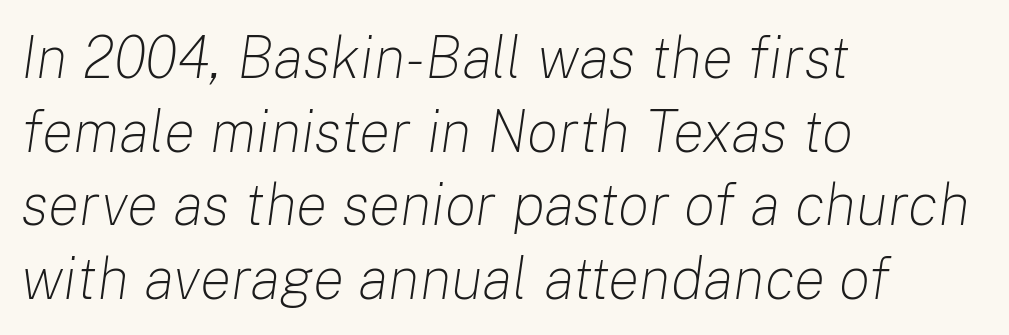
{"italic": "yes", "lean": "right", "slant_degrees": 8, "bold": "no", "weight": "light", "width": "normal", "stroke_contrast": "low", "x_height": "medium", "monospaced": "no", "underline": "no", "align": "left", "line_spacing": "normal", "line_spacing_ratio": 1.25, "letter_spacing": "normal", "letter_spacing_em": 0.0, "glyph_px": 59}
